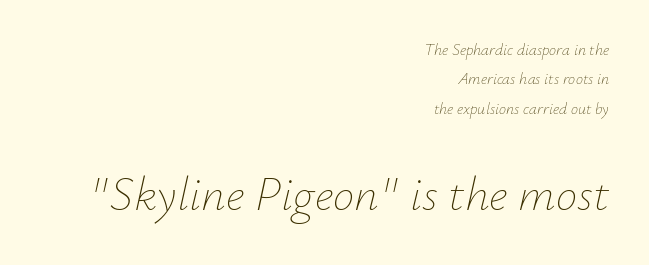
The image shows 48 px thin type, italic (leaning right); set right-aligned, line spacing 1.83x, normal letter spacing, not underlined; the second (bottom) block is 3.0x larger; low stroke contrast and a small x-height.
